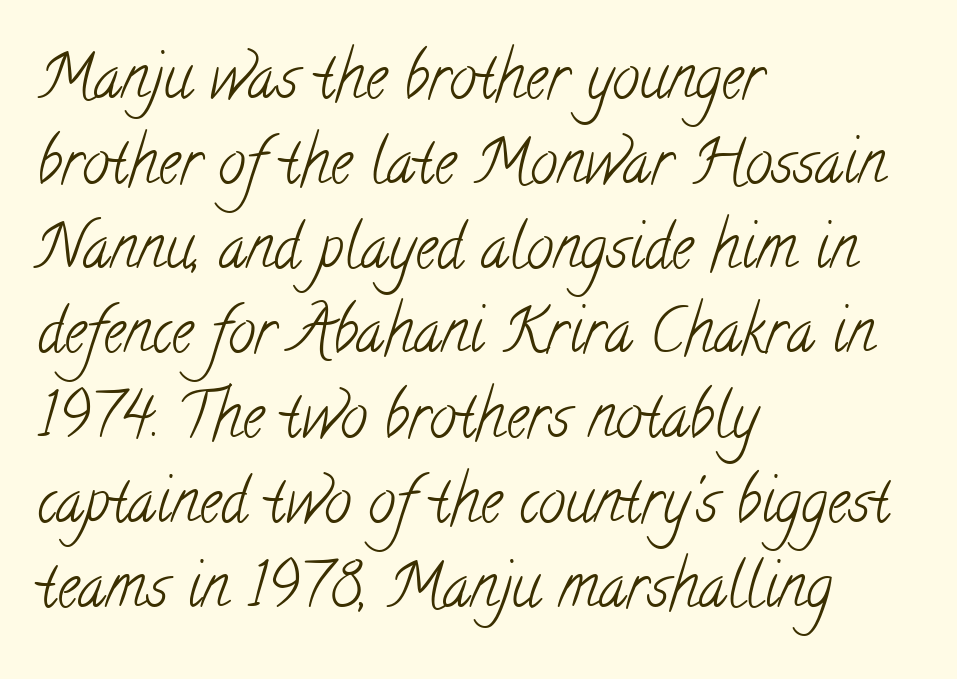
The image shows 61 px light, condensed type; set left-aligned, normal line spacing (1.39x), normal letter spacing, not underlined; low stroke contrast and a small x-height.
